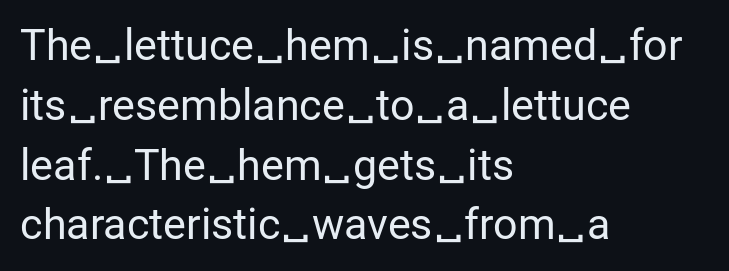
{"serif": "no", "italic": "no", "bold": "no", "weight": "regular", "width": "normal", "stroke_contrast": "low", "x_height": "medium", "monospaced": "no", "underline": "no", "align": "left", "line_spacing": "normal", "line_spacing_ratio": 1.39, "letter_spacing": "normal", "letter_spacing_em": 0.0, "glyph_px": 43}
